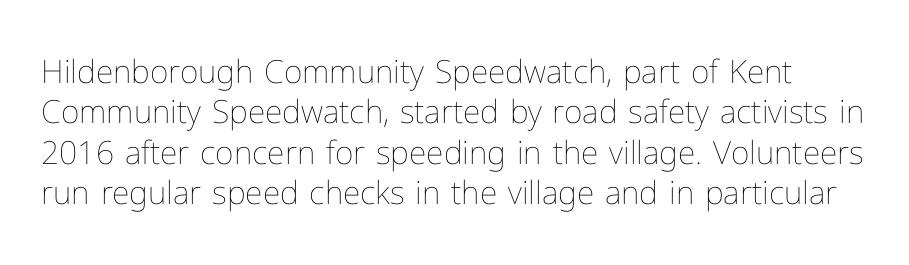
Regarding leading, the lines here are spaced in the standard way. This rendering features lettering with no underline. Quick note: not italic, upright. No chunkiness to these letters — they're not bold. Spacing verdict: proportional, widths tailored to each character.
